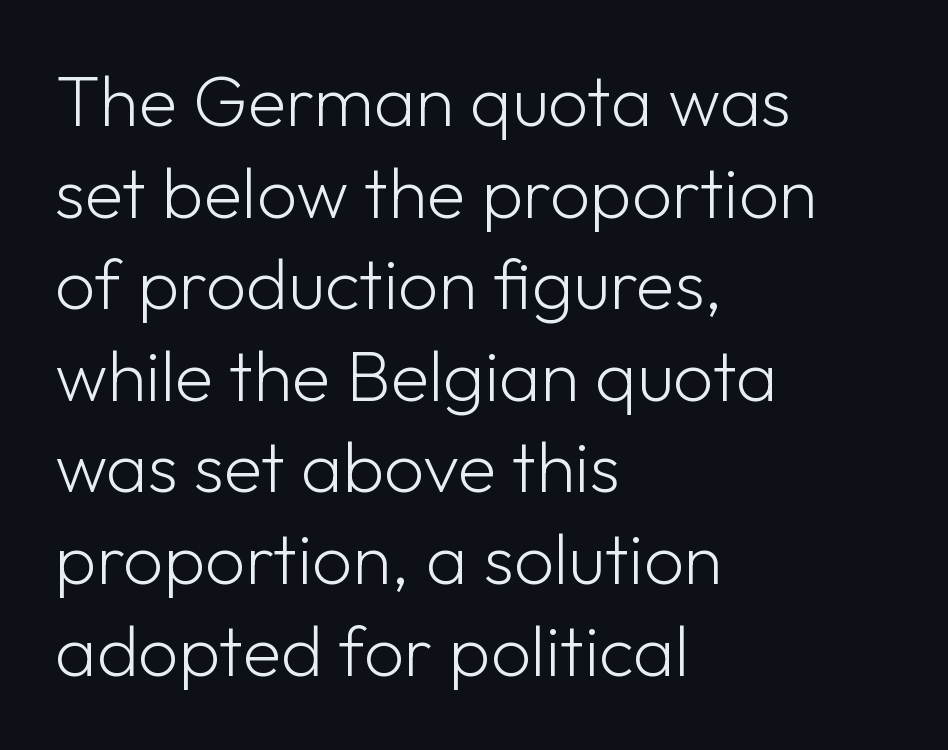
The image shows 71 px light sans-serif type, upright; set left-aligned, normal line spacing (1.29x), normal letter spacing, not underlined; low stroke contrast and a medium x-height.
